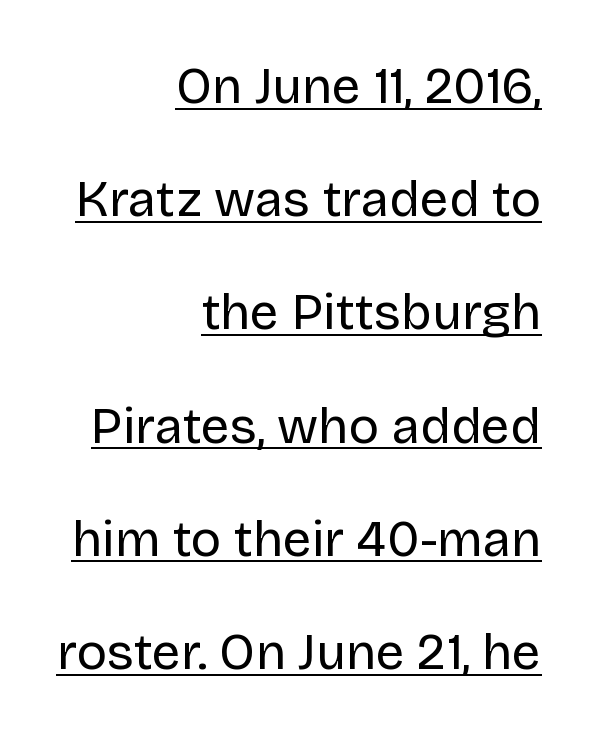
{"serif": "no", "italic": "no", "bold": "no", "weight": "regular", "width": "normal", "stroke_contrast": "low", "x_height": "large", "monospaced": "no", "underline": "yes", "align": "right", "line_spacing": "loose", "line_spacing_ratio": 2.22, "letter_spacing": "normal", "letter_spacing_em": 0.0, "glyph_px": 51}
